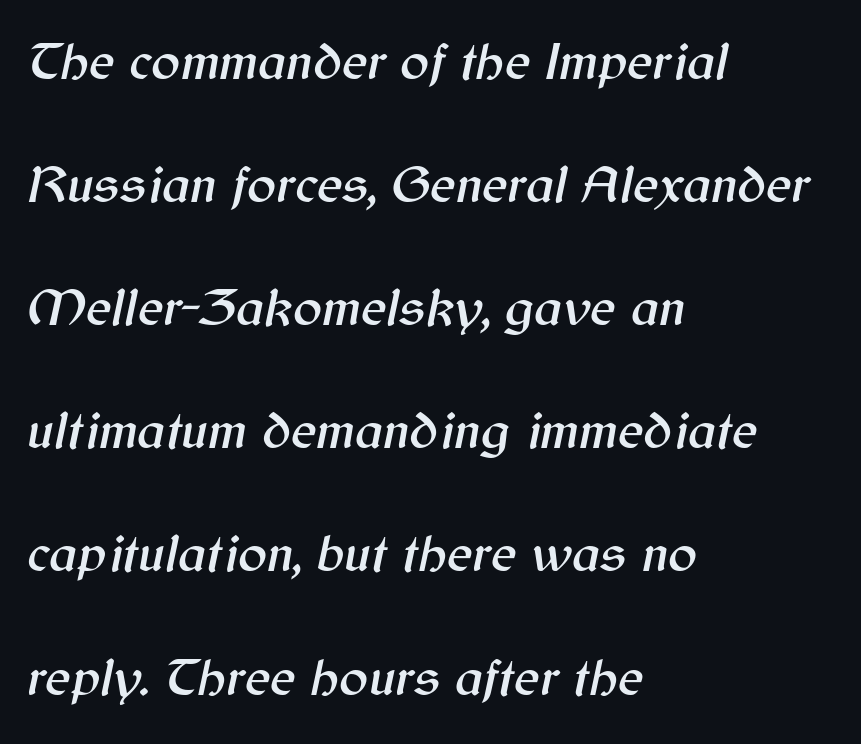
{"italic": "yes", "lean": "right", "slant_degrees": 12, "width": "normal", "stroke_contrast": "medium", "x_height": "medium", "monospaced": "no", "underline": "no", "align": "left", "line_spacing": "loose", "line_spacing_ratio": 2.28, "letter_spacing": "normal", "letter_spacing_em": 0.0, "glyph_px": 54}
